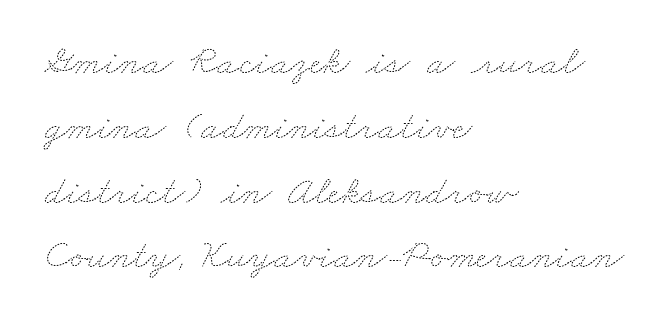
The image shows 41 px thin, wide type; set left-aligned, normal line spacing (1.58x), normal letter spacing, not underlined; medium stroke contrast and a small x-height.
